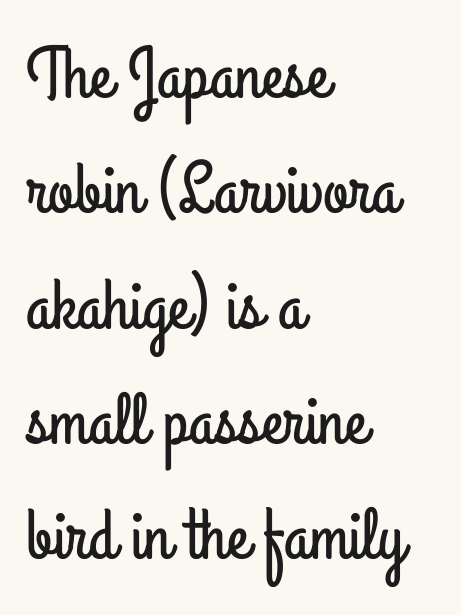
Serif or sans? Sans — the stroke terminals are bare. The strip under each line holds only bare page. Posture: straight, roman, zero tilt. All the whitespace from short lines collects on the right. The passage shown is typed in a proportional face where columns would drift. Rows of type keep a routine distance in the vertical direction.
